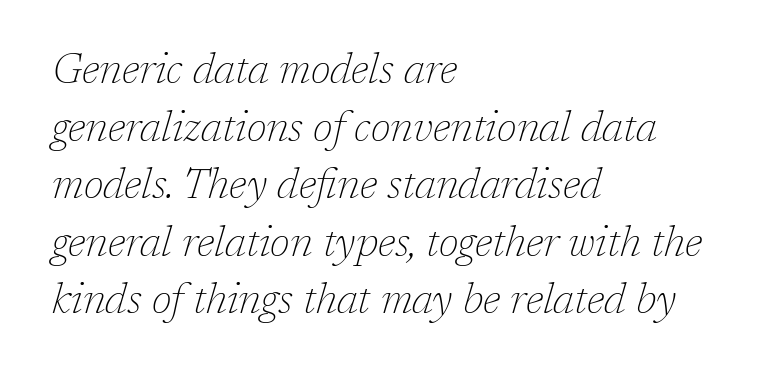
Q: Is the text bold? A: No.
Q: Is the text italic (slanted)? A: Yes, it leans right by about 17 degrees.
Q: Is the typeface a serif or a sans-serif typeface? A: Serif.
Q: Is the text underlined? A: No.
Q: How is the paragraph aligned? A: Left-aligned.
Q: Is the spacing between letters normal or unusually wide? A: Normal.
Q: Is the spacing between lines tight, normal or loose? A: Normal.
Q: Width (condensed, normal, or wide)? A: Normal.
Q: Stroke contrast? A: Low.
Q: x-height? A: Medium.
Q: Monospaced? A: No.
